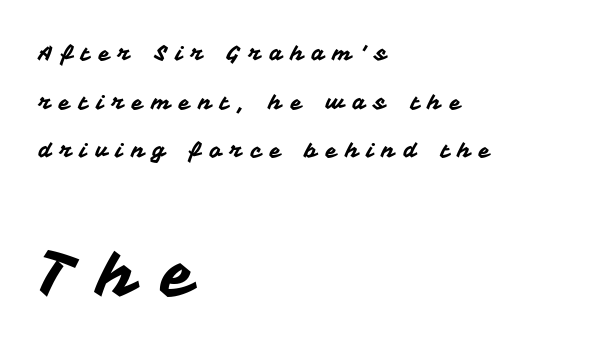
Q: Is the text italic (slanted)? A: Yes.
Q: Is the typeface a serif or a sans-serif typeface? A: Sans-serif.
Q: Is the text underlined? A: No.
Q: How is the paragraph aligned? A: Left-aligned.
Q: Is the spacing between letters normal or unusually wide? A: Unusually wide.
Q: Is the spacing between lines tight, normal or loose? A: Loose.
Q: Which block of text is set in a larger size, the first (top) or the second (bottom)? A: The second (bottom) one.
Q: Width (condensed, normal, or wide)? A: Normal.
Q: Stroke contrast? A: Medium.
Q: x-height? A: Medium.
Q: Monospaced? A: No.
